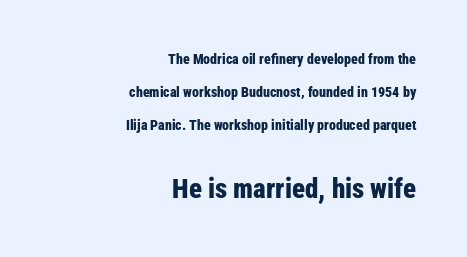
Q: Is the text bold? A: Yes.
Q: Is the text italic (slanted)? A: No, it is upright.
Q: Is the text underlined? A: No.
Q: How is the paragraph aligned? A: Right-aligned.
Q: Is the spacing between letters normal or unusually wide? A: Normal.
Q: Is the spacing between lines tight, normal or loose? A: Loose.
Q: Which block of text is set in a larger size, the first (top) or the second (bottom)? A: The second (bottom) one.
